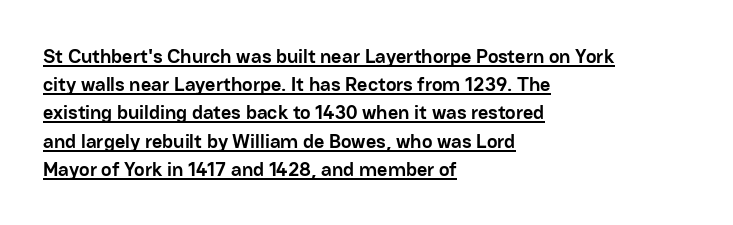
Q: Is the text bold? A: Yes.
Q: Is the text italic (slanted)? A: No, it is upright.
Q: Is the text underlined? A: Yes.
Q: How is the paragraph aligned? A: Left-aligned.
Q: Is the spacing between letters normal or unusually wide? A: Normal.
Q: Is the spacing between lines tight, normal or loose? A: Normal.
